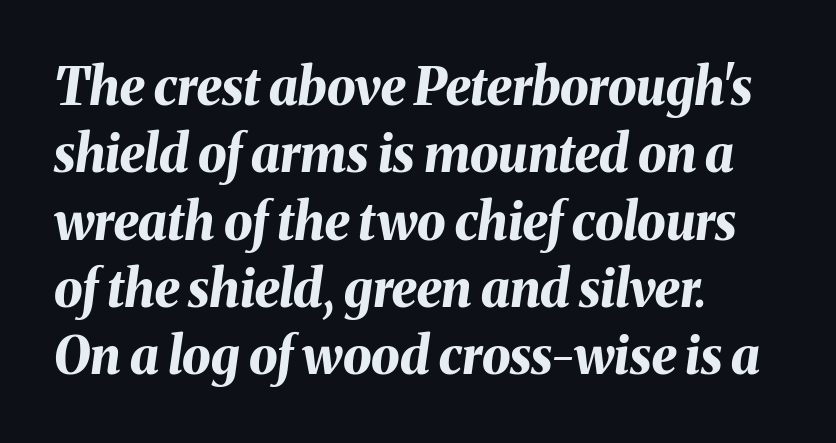
Q: Is the text bold? A: Yes.
Q: Is the text italic (slanted)? A: Yes, it leans right by about 8 degrees.
Q: Is the text underlined? A: No.
Q: How is the paragraph aligned? A: Left-aligned.
Q: Is the spacing between letters normal or unusually wide? A: Normal.
Q: Is the spacing between lines tight, normal or loose? A: Normal.
Q: Width (condensed, normal, or wide)? A: Normal.
Q: Stroke contrast? A: Medium.
Q: x-height? A: Medium.
Q: Monospaced? A: No.
